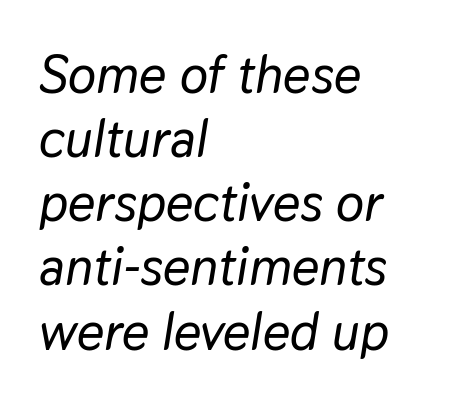
Q: Is the text italic (slanted)? A: Yes, it leans right by about 9 degrees.
Q: Is the text underlined? A: No.
Q: How is the paragraph aligned? A: Left-aligned.
Q: Is the spacing between letters normal or unusually wide? A: Normal.
Q: Width (condensed, normal, or wide)? A: Normal.
Q: Stroke contrast? A: Low.
Q: x-height? A: Medium.
Q: Monospaced? A: No.
